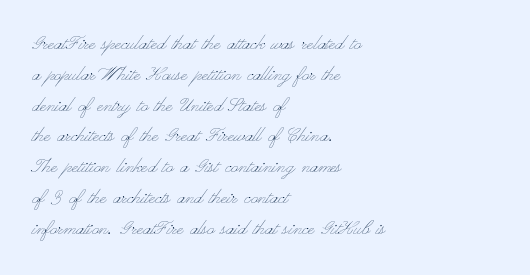
Q: Is the text bold? A: No.
Q: Is the text italic (slanted)? A: Yes.
Q: Is the text underlined? A: No.
Q: How is the paragraph aligned? A: Left-aligned.
Q: Is the spacing between letters normal or unusually wide? A: Normal.
Q: Is the spacing between lines tight, normal or loose? A: Normal.
